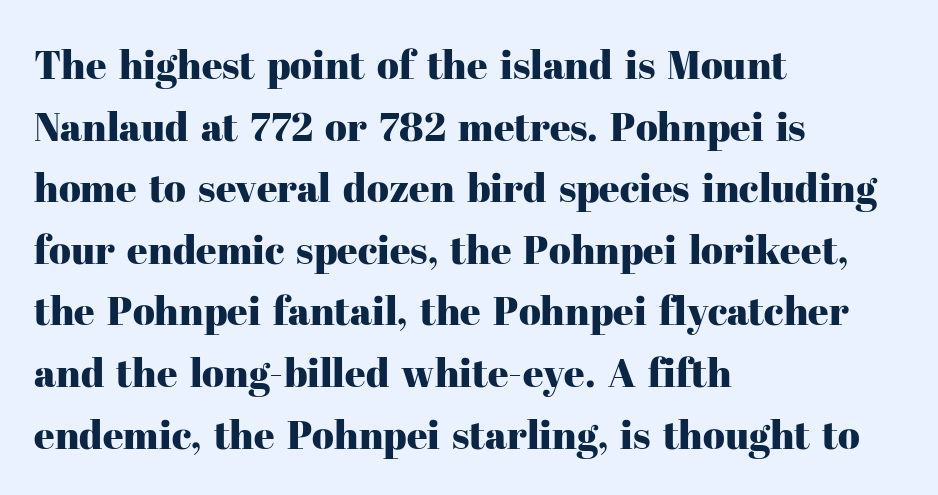
The image shows 40 px serif type, upright; set left-aligned, normal line spacing (1.54x), normal letter spacing, not underlined; high stroke contrast and a medium x-height.
